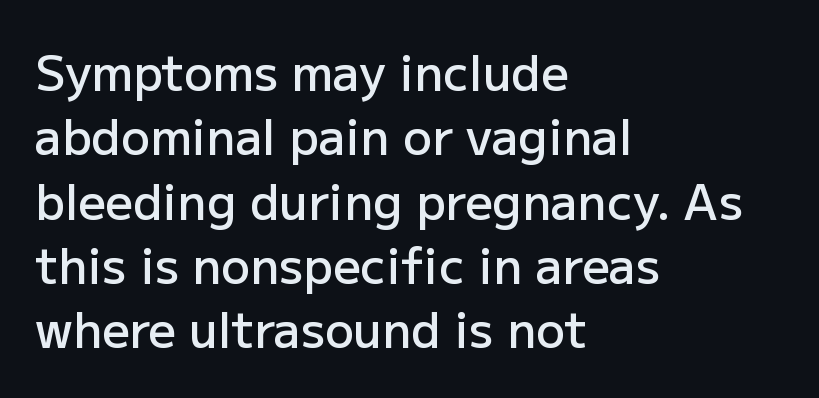
The image shows 48 px semibold sans-serif type, upright; set left-aligned, normal line spacing (1.34x), normal letter spacing, not underlined; low stroke contrast and a medium x-height.
